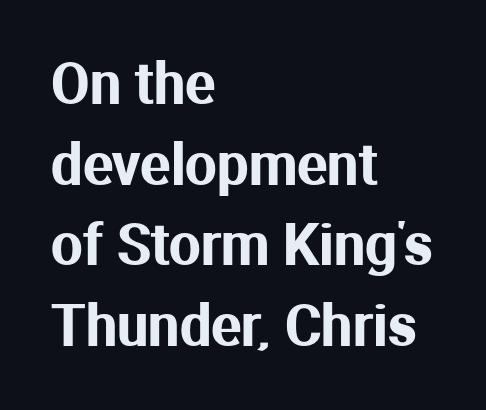
The image shows 56 px sans-serif type, upright; set left-aligned, normal line spacing (1.44x), normal letter spacing, not underlined; medium stroke contrast and a medium x-height.
